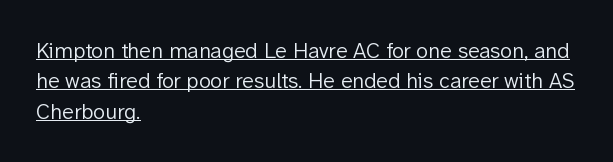
Standard letterfit; no display-style spreading of the glyphs. The rendering anchors every line to the left-hand side. The letters stand upright; this is a roman face. The specimen includes a rule beneath the text block's lines.
